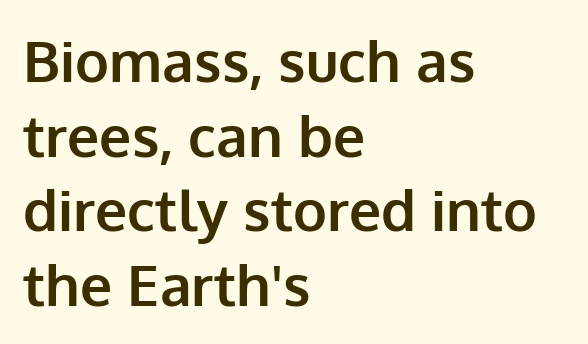
Stroke thickness is high; the sample reads as a true bold. The rendering shows plain stroke endings on the letterforms — a sans-serif design. Is the letter spacing exaggerated? No — it looks like the ordinary default. Left-aligned paragraph, ragged on the right. The letters advance in unequal steps, a hallmark of proportional type. The leading is moderate, giving the passage an even texture.
